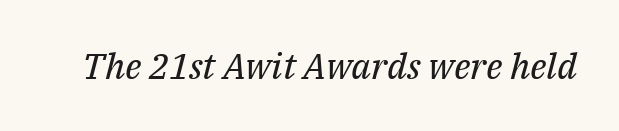
Q: Is the text bold? A: No.
Q: Is the text italic (slanted)? A: Yes, it leans right by about 14 degrees.
Q: Is the typeface a serif or a sans-serif typeface? A: Serif.
Q: Is the text underlined? A: No.
Q: Is the spacing between letters normal or unusually wide? A: Normal.
Q: Width (condensed, normal, or wide)? A: Normal.
Q: Stroke contrast? A: Medium.
Q: x-height? A: Medium.
Q: Monospaced? A: No.
